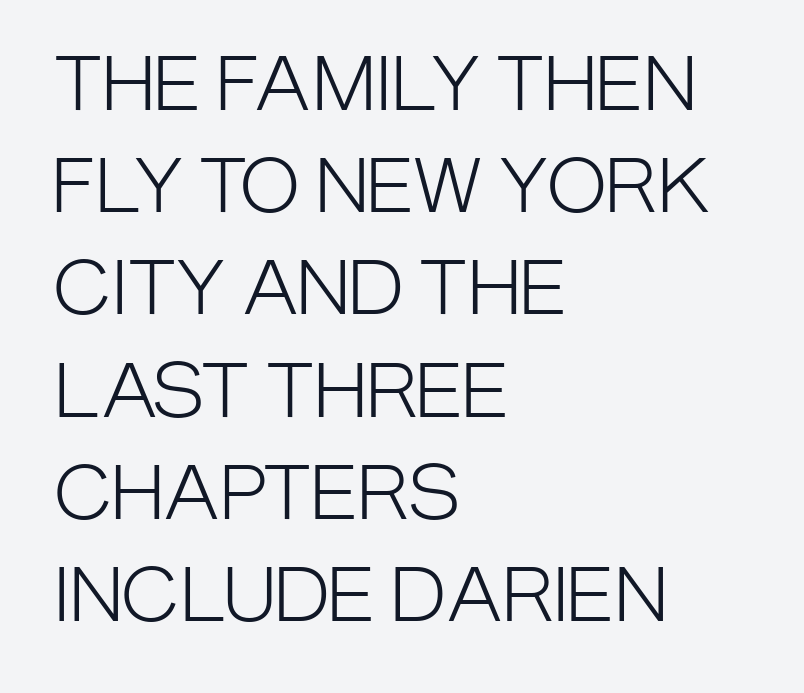
Quick note: underline off. Is there any slant? The stems are plumb. The rendering uses a moderate line-height, typical for paragraphs. Between one letter and the next there's only the usual sliver of space. Nothing sits at the stroke ends, so this counts as sans-serif.
